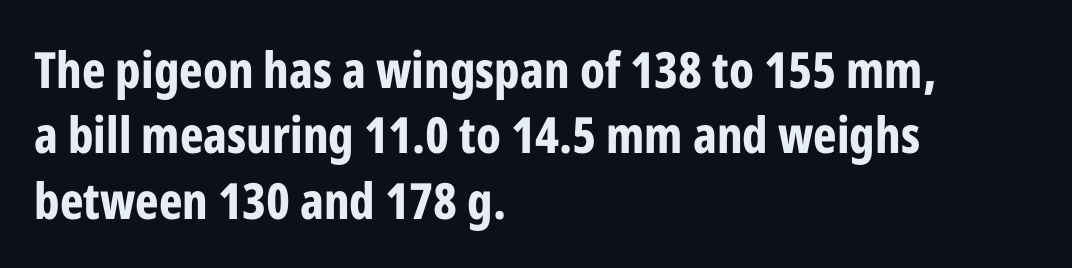
This is the regular roman posture of the typeface. Lines of text with bare space underneath. Look at the bottom of the vertical strokes: they stop flat, with no serifs. Line beginnings align vertically; line endings do not. Notice how thick the strokes are: this is what a full bold looks like. The letters advance in unequal steps, a hallmark of proportional type.
